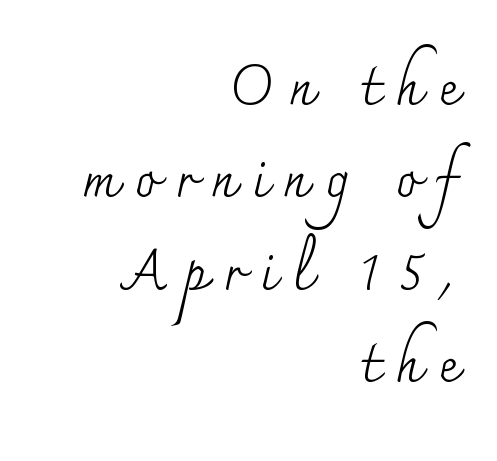
The image shows 54 px regular-weight serif type; set right-aligned, line spacing 1.71x, unusually wide letter spacing (+0.3 em), not underlined; medium stroke contrast and a small x-height.
